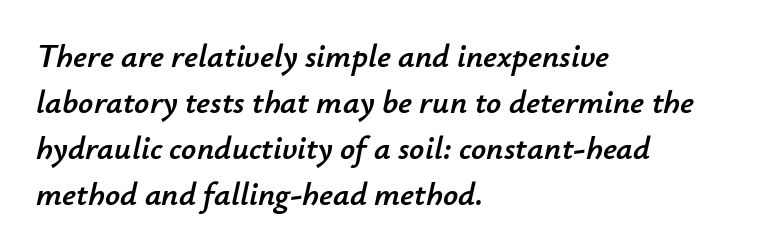
Glyph-to-glyph distance matches everyday printed text. Note the varied advance widths — an 'i' is clearly narrower than an 'm'. The lines are quadded left. Underline: absent. The axis of the letterforms is tilted away from vertical.
